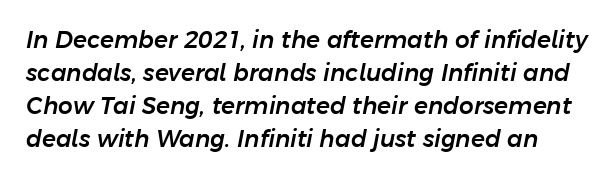
{"italic": "yes", "lean": "right", "slant_degrees": 11, "underline": "no", "line_spacing": "normal", "line_spacing_ratio": 1.44, "letter_spacing": "normal", "letter_spacing_em": 0.0, "glyph_px": 23}
